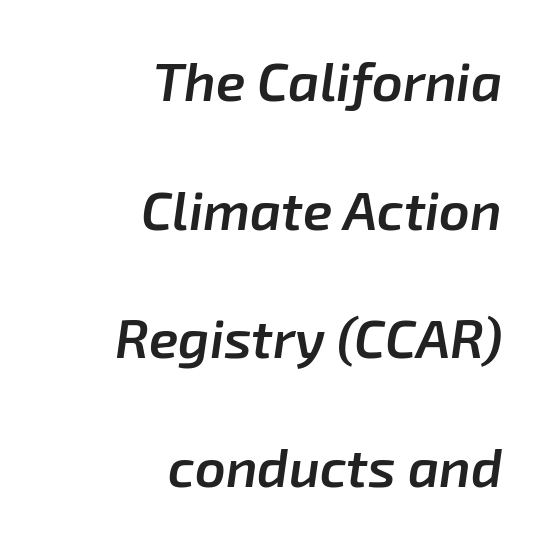
The image shows 54 px semibold type, italic (leaning right); set right-aligned, loose line spacing (2.38x), normal letter spacing, not underlined; low stroke contrast and a medium x-height.
